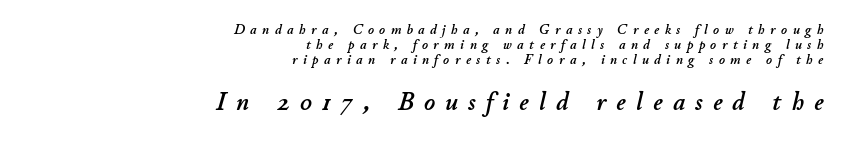
{"italic": "yes", "lean": "right", "slant_degrees": 11, "underline": "no", "align": "right", "line_spacing": "tight", "line_spacing_ratio": 1.08, "letter_spacing": "wide", "letter_spacing_em": 0.4, "larger_block": "second", "size_ratio": 1.86, "glyph_px": 26}
